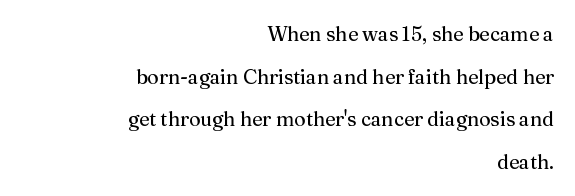
The image shows 20 px text type, upright; set right-aligned, loose line spacing (2.13x), normal letter spacing, not underlined.
